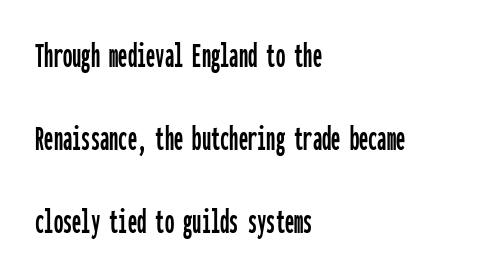
The image shows 37 px condensed sans-serif type, upright, monospaced; set left-aligned, loose line spacing (2.25x), normal letter spacing, not underlined; low stroke contrast and a medium x-height.
